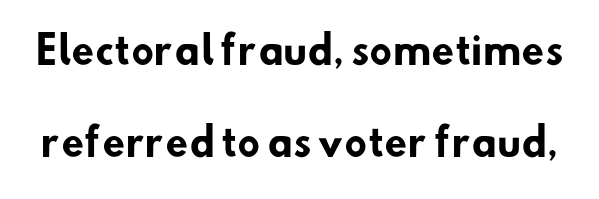
The image shows 37 px heavy sans-serif type; set loose line spacing (2.49x), normal letter spacing, not underlined; low stroke contrast and a small x-height.
